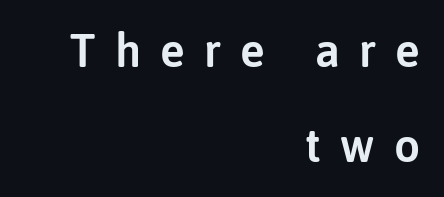
The image shows 46 px sans-serif type, upright; set right-aligned, loose line spacing (2.07x), unusually wide letter spacing (+0.42 em), not underlined; low stroke contrast and a medium x-height.
